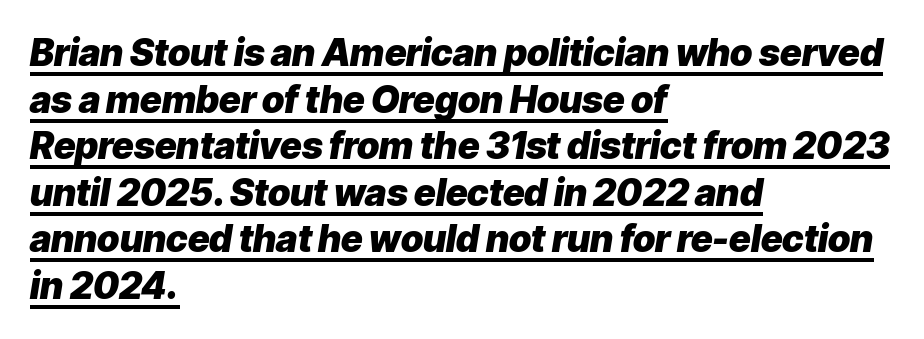
The image shows 37 px heavy type, italic (leaning right); set left-aligned, normal line spacing (1.26x), normal letter spacing, underlined; low stroke contrast and a medium x-height.
